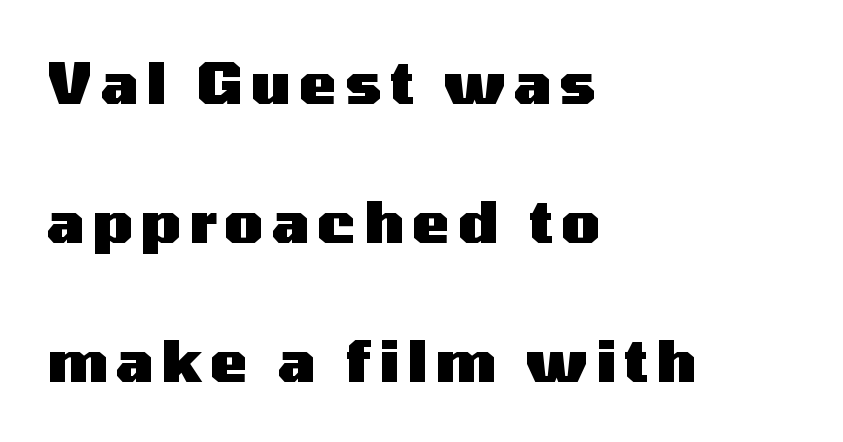
The lettering holds an erect, upright posture throughout. Spacing verdict: proportional, widths tailored to each character. Whoever set this chose breathing room over compactness in the vertical rhythm. The text block is weighted toward the left margin, trailing off unevenly rightward. The letters are bold, with thick, heavy strokes.
